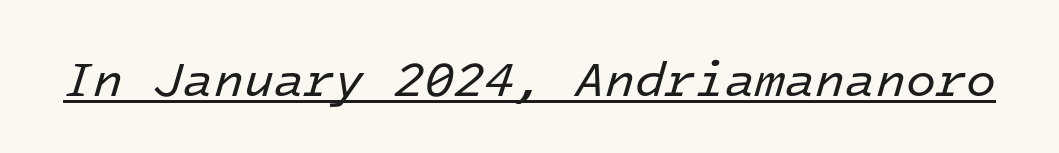
Looks like terminal output: every glyph gets an equal slot. Inter-character spacing is left at the font's built-in metrics. Like a heading marked for emphasis, these lines bear an underscore. Posture: slanted.
